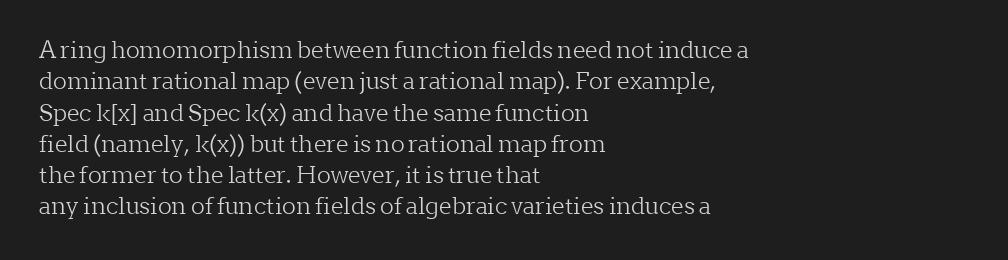
One glance says typical: line gaps are just what's usual. What stands out about the letter spacing? Nothing — it is the standard amount. This reads as an unemphasized weight, regular at the heaviest. The text block is weighted toward the left margin, trailing off unevenly rightward. Descender tails drop into unmarked territory. The specimen reads as upright at a glance.
